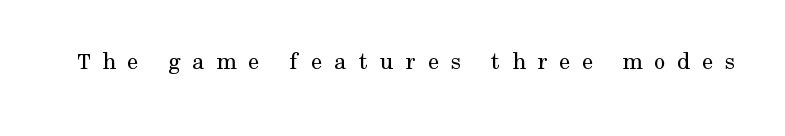
The gaps between neighbouring characters are conspicuously large. These lines were composed using upright roman letters. Weight: not bold — regular or lighter. The passage shown is not underscored anywhere.
